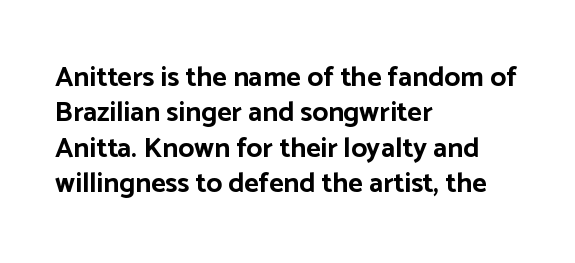
{"serif": "no", "italic": "no", "bold": "yes", "weight": "bold", "width": "normal", "stroke_contrast": "low", "x_height": "medium", "monospaced": "no", "underline": "no", "align": "left", "line_spacing": "normal", "line_spacing_ratio": 1.26, "letter_spacing": "normal", "letter_spacing_em": 0.0, "glyph_px": 28}
